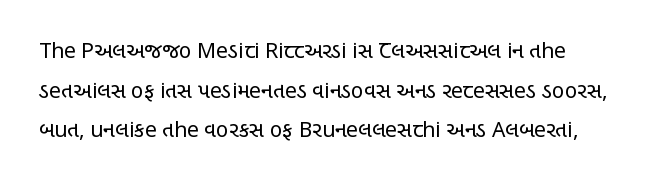
Q: Is the text bold? A: No.
Q: Is the text italic (slanted)? A: No, it is upright.
Q: Is the text underlined? A: No.
Q: Is the spacing between letters normal or unusually wide? A: Normal.
